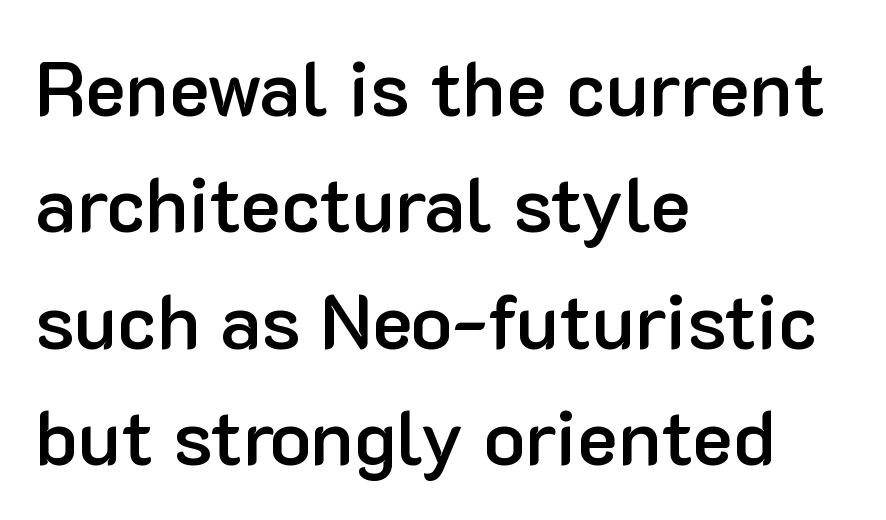
The image shows 77 px semibold sans-serif type, upright; set left-aligned, normal line spacing (1.51x), normal letter spacing, not underlined; low stroke contrast and a medium x-height.
